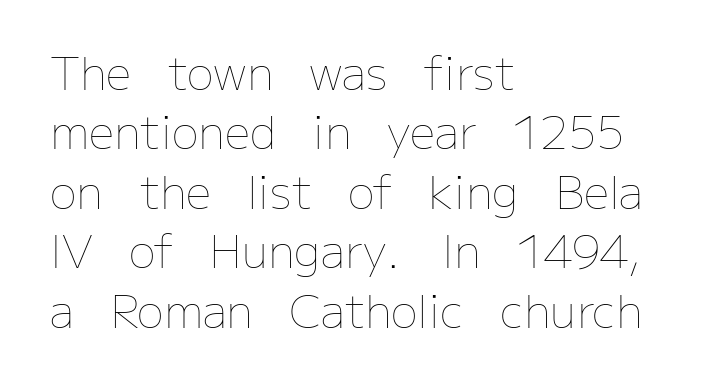
The image shows 45 px thin type, upright; set left-aligned, normal line spacing (1.32x), normal letter spacing, not underlined; low stroke contrast and a medium x-height.
